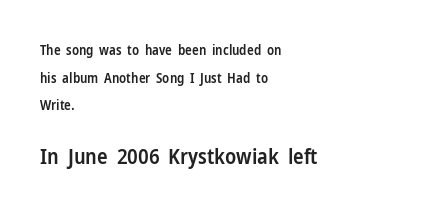
The image shows 22 px text type, upright; set left-aligned, loose line spacing (1.98x), normal letter spacing, not underlined; the second (bottom) block is 1.57x larger.
